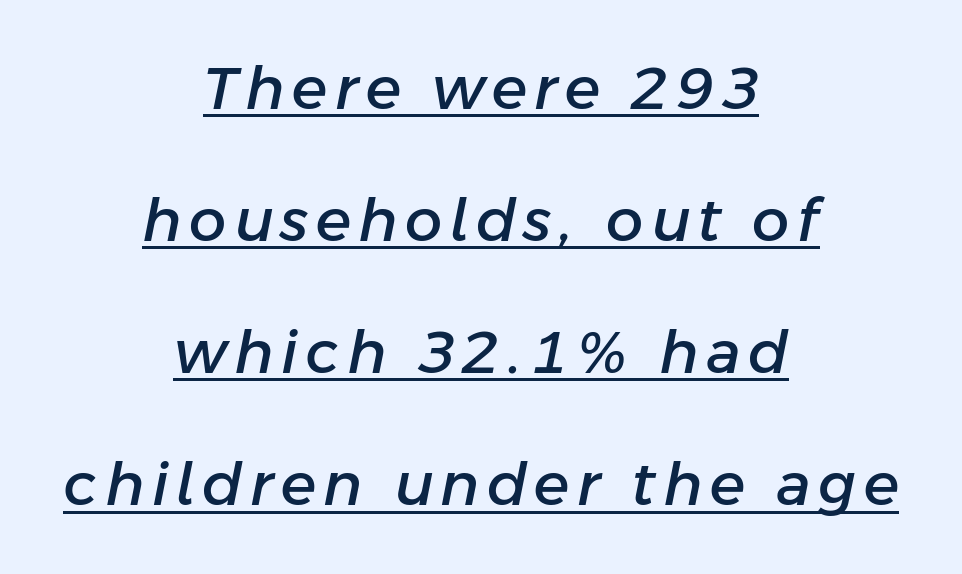
{"italic": "yes", "lean": "right", "slant_degrees": 11, "width": "normal", "stroke_contrast": "low", "x_height": "medium", "monospaced": "no", "underline": "yes", "align": "center", "line_spacing": "loose", "line_spacing_ratio": 2.24, "glyph_px": 59}
